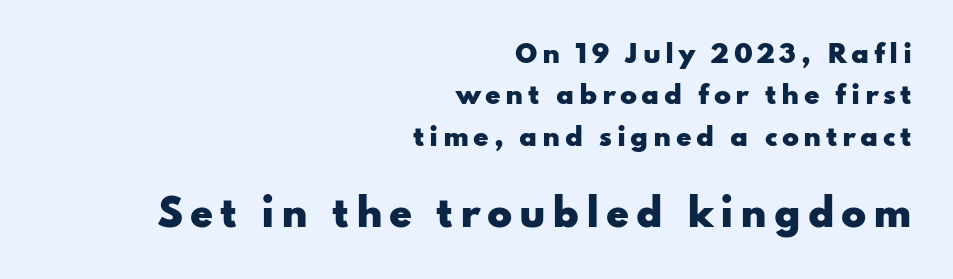
Q: Is the text bold? A: Yes.
Q: Is the text italic (slanted)? A: No, it is upright.
Q: Is the typeface a serif or a sans-serif typeface? A: Sans-serif.
Q: Is the text underlined? A: No.
Q: How is the paragraph aligned? A: Right-aligned.
Q: Is the spacing between lines tight, normal or loose? A: Normal.
Q: Which block of text is set in a larger size, the first (top) or the second (bottom)? A: The second (bottom) one.
Q: Width (condensed, normal, or wide)? A: Wide.
Q: Stroke contrast? A: Low.
Q: x-height? A: Small.
Q: Monospaced? A: No.
